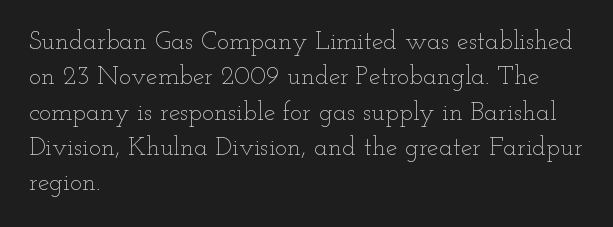
The image shows 26 px text type, upright; set left-aligned, normal line spacing (1.36x), normal letter spacing, not underlined.
